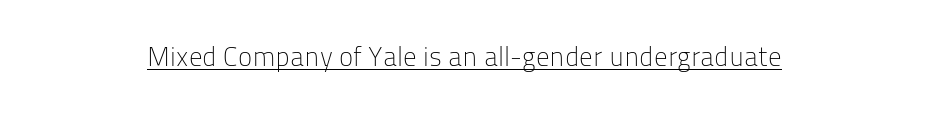
{"italic": "no", "bold": "no", "underline": "yes", "letter_spacing": "normal", "letter_spacing_em": 0.0, "glyph_px": 27}
